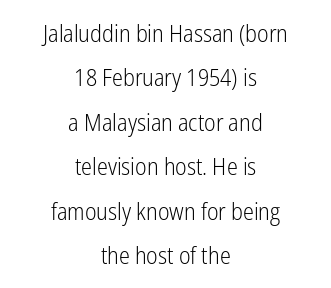
Q: Is the text bold? A: No.
Q: Is the text italic (slanted)? A: No, it is upright.
Q: Is the text underlined? A: No.
Q: How is the paragraph aligned? A: Centered.
Q: Is the spacing between letters normal or unusually wide? A: Normal.
Q: Is the spacing between lines tight, normal or loose? A: Loose.
